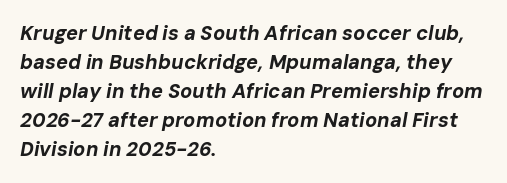
Q: Is the text bold? A: Yes.
Q: Is the text italic (slanted)? A: Yes, it leans right by about 10 degrees.
Q: Is the text underlined? A: No.
Q: How is the paragraph aligned? A: Left-aligned.
Q: Is the spacing between letters normal or unusually wide? A: Normal.
Q: Is the spacing between lines tight, normal or loose? A: Normal.
